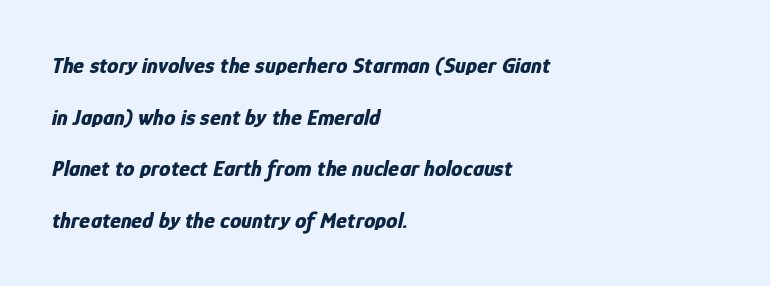
The image shows 23 px bold type, italic (leaning right); set left-aligned, loose line spacing (2.24x), normal letter spacing, not underlined.
